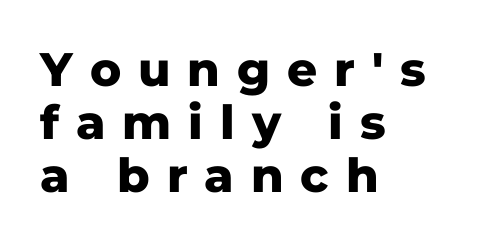
{"serif": "no", "italic": "no", "bold": "yes", "weight": "heavy", "width": "normal", "stroke_contrast": "low", "x_height": "medium", "monospaced": "no", "underline": "no", "align": "left", "line_spacing": "tight", "line_spacing_ratio": 1.13, "letter_spacing": "wide", "letter_spacing_em": 0.36, "glyph_px": 47}
